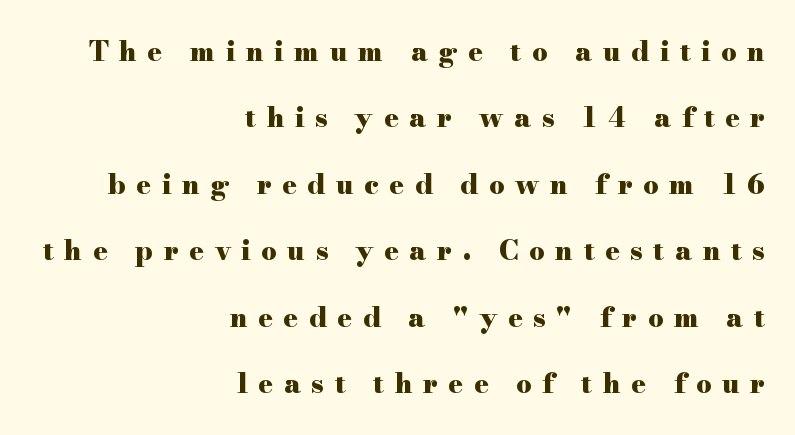
{"italic": "no", "bold": "yes", "underline": "no", "align": "right", "line_spacing": "loose", "line_spacing_ratio": 2.46, "letter_spacing": "wide", "letter_spacing_em": 0.39, "glyph_px": 27}
